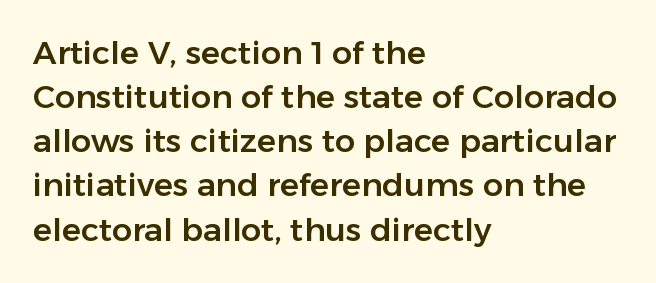
Q: Is the text italic (slanted)? A: No, it is upright.
Q: Is the typeface a serif or a sans-serif typeface? A: Sans-serif.
Q: Is the text underlined? A: No.
Q: How is the paragraph aligned? A: Left-aligned.
Q: Is the spacing between letters normal or unusually wide? A: Normal.
Q: Is the spacing between lines tight, normal or loose? A: Normal.
Q: Width (condensed, normal, or wide)? A: Normal.
Q: Stroke contrast? A: Low.
Q: x-height? A: Medium.
Q: Monospaced? A: No.
